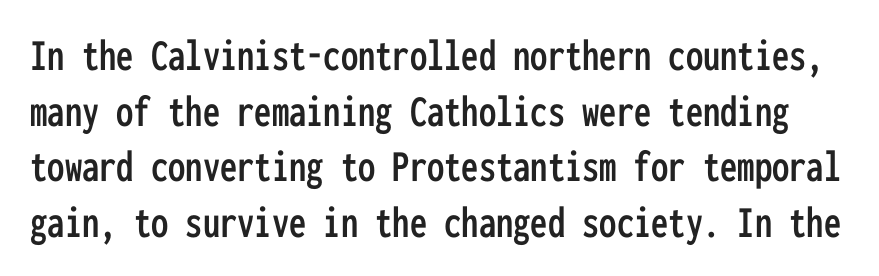
The image shows 46 px condensed sans-serif type, upright, monospaced; set line spacing 1.21x, normal letter spacing, not underlined; low stroke contrast and a medium x-height.
